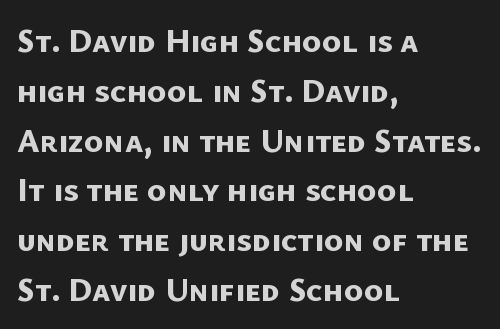
{"serif": "no", "bold": "yes", "weight": "bold", "width": "normal", "stroke_contrast": "low", "x_height": "medium", "monospaced": "no", "underline": "no", "align": "left", "line_spacing": "normal", "line_spacing_ratio": 1.51, "letter_spacing": "normal", "letter_spacing_em": 0.0, "glyph_px": 33}
